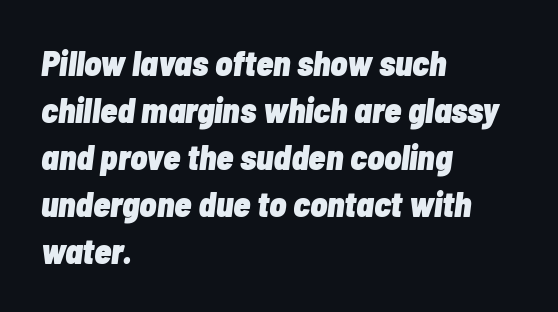
Q: Is the text bold? A: Yes.
Q: Is the text italic (slanted)? A: Yes, it leans right by about 7 degrees.
Q: Is the text underlined? A: No.
Q: How is the paragraph aligned? A: Left-aligned.
Q: Is the spacing between letters normal or unusually wide? A: Normal.
Q: Is the spacing between lines tight, normal or loose? A: Normal.
Q: Width (condensed, normal, or wide)? A: Condensed.
Q: Stroke contrast? A: Low.
Q: x-height? A: Medium.
Q: Monospaced? A: No.
